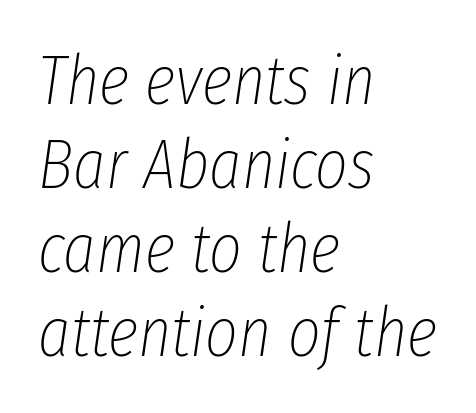
The image shows 70 px thin, condensed type, italic (leaning right); set left-aligned, line spacing 1.2x, normal letter spacing, not underlined; low stroke contrast and a medium x-height.
